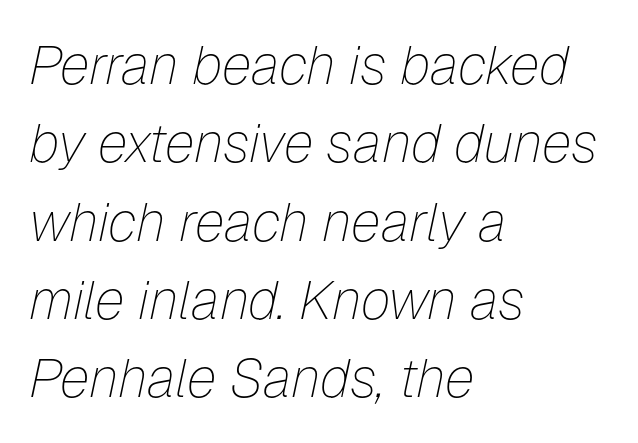
{"italic": "yes", "lean": "right", "slant_degrees": 12, "bold": "no", "weight": "thin", "width": "normal", "stroke_contrast": "low", "x_height": "medium", "monospaced": "no", "underline": "no", "align": "left", "line_spacing": "normal", "line_spacing_ratio": 1.45, "letter_spacing": "normal", "letter_spacing_em": 0.0, "glyph_px": 54}
